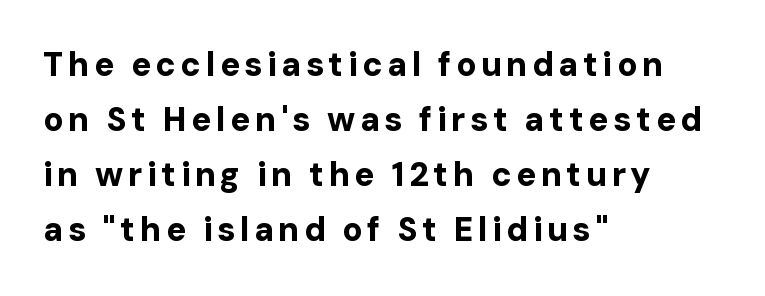
Q: Is the text bold? A: Yes.
Q: Is the text italic (slanted)? A: No, it is upright.
Q: Is the typeface a serif or a sans-serif typeface? A: Sans-serif.
Q: Is the text underlined? A: No.
Q: How is the paragraph aligned? A: Left-aligned.
Q: Is the spacing between lines tight, normal or loose? A: Normal.
Q: Width (condensed, normal, or wide)? A: Normal.
Q: Stroke contrast? A: Low.
Q: x-height? A: Medium.
Q: Monospaced? A: No.
